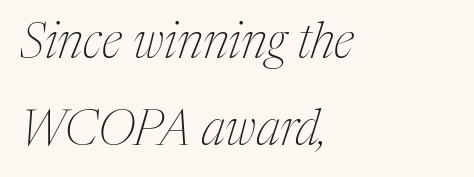
Q: Is the text bold? A: No.
Q: Is the text italic (slanted)? A: Yes, it leans right by about 17 degrees.
Q: Is the typeface a serif or a sans-serif typeface? A: Serif.
Q: Is the text underlined? A: No.
Q: How is the paragraph aligned? A: Left-aligned.
Q: Is the spacing between letters normal or unusually wide? A: Normal.
Q: Width (condensed, normal, or wide)? A: Condensed.
Q: Stroke contrast? A: Medium.
Q: x-height? A: Medium.
Q: Monospaced? A: No.
